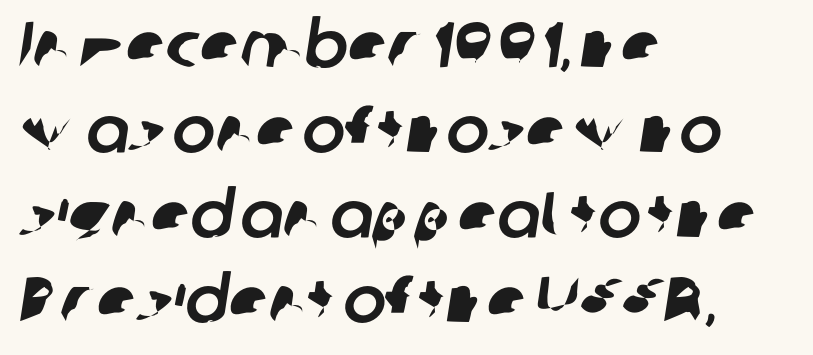
The image shows 64 px sans-serif type; set left-aligned, normal line spacing (1.33x), normal letter spacing, not underlined; low stroke contrast and a medium x-height.
